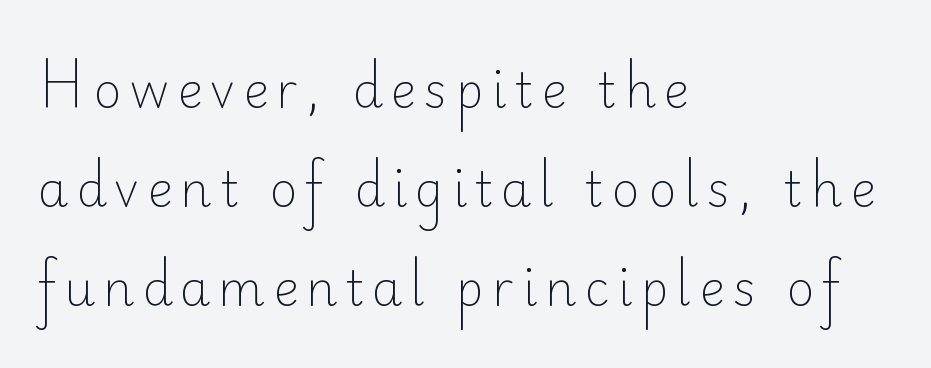
Q: Is the text bold? A: No.
Q: Is the text italic (slanted)? A: No, it is upright.
Q: Is the typeface a serif or a sans-serif typeface? A: Sans-serif.
Q: Is the text underlined? A: No.
Q: How is the paragraph aligned? A: Left-aligned.
Q: Is the spacing between lines tight, normal or loose? A: Loose.
Q: Width (condensed, normal, or wide)? A: Normal.
Q: Stroke contrast? A: Low.
Q: x-height? A: Small.
Q: Monospaced? A: No.
